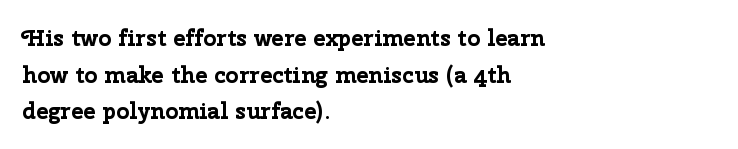
Q: Is the text bold? A: Yes.
Q: Is the text italic (slanted)? A: No, it is upright.
Q: Is the text underlined? A: No.
Q: How is the paragraph aligned? A: Left-aligned.
Q: Is the spacing between letters normal or unusually wide? A: Normal.
Q: Is the spacing between lines tight, normal or loose? A: Normal.
